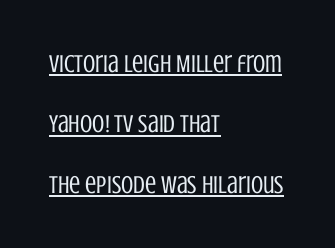
Q: Is the text bold? A: No.
Q: Is the text italic (slanted)? A: No, it is upright.
Q: Is the text underlined? A: Yes.
Q: How is the paragraph aligned? A: Left-aligned.
Q: Is the spacing between letters normal or unusually wide? A: Normal.
Q: Is the spacing between lines tight, normal or loose? A: Loose.
